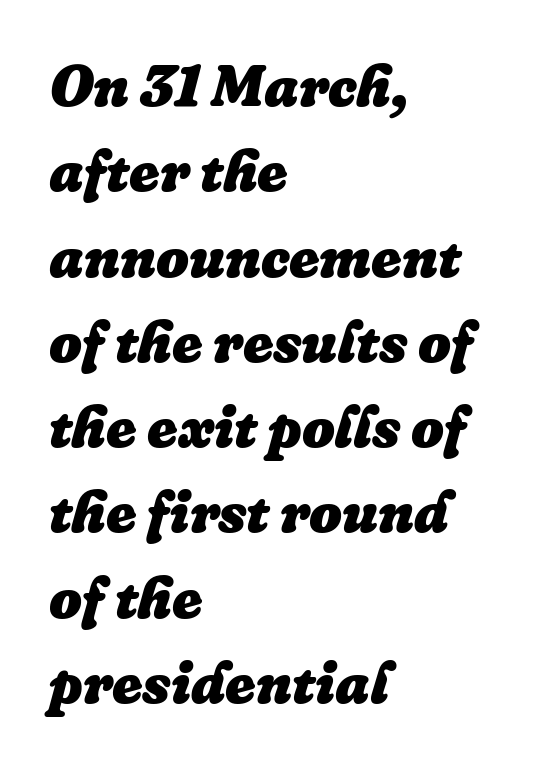
{"italic": "yes", "lean": "right", "slant_degrees": 16, "bold": "yes", "weight": "heavy", "width": "normal", "stroke_contrast": "low", "x_height": "medium", "monospaced": "no", "underline": "no", "align": "left", "line_spacing": "normal", "line_spacing_ratio": 1.47, "letter_spacing": "normal", "letter_spacing_em": 0.0, "glyph_px": 58}
